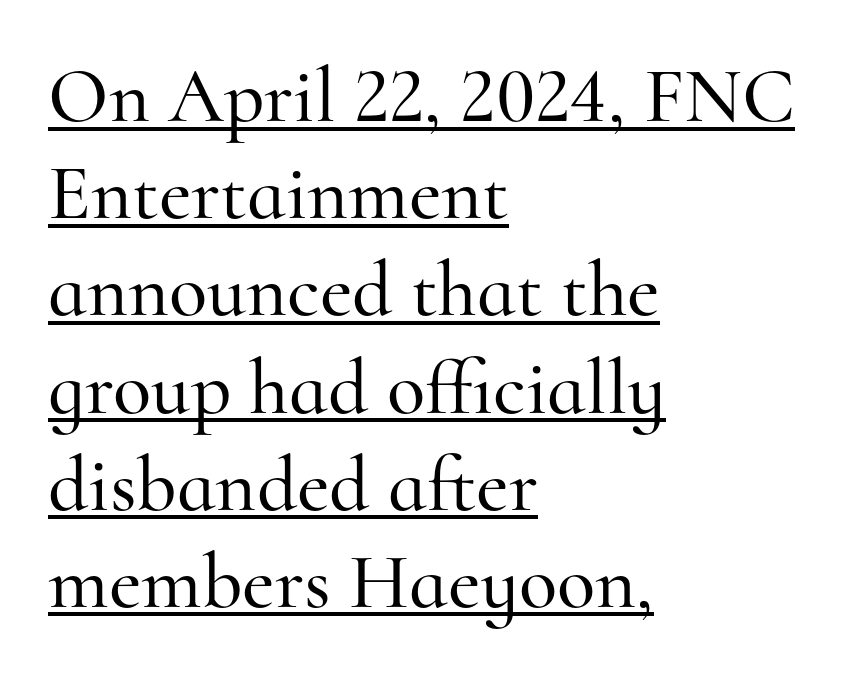
The image shows 79 px serif type, upright; set left-aligned, line spacing 1.23x, normal letter spacing, underlined; high stroke contrast and a small x-height.
